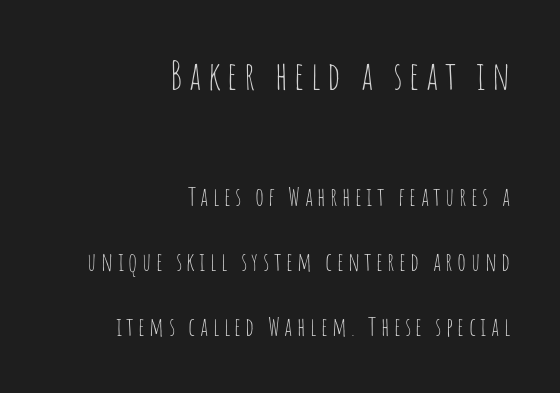
The image shows 39 px thin, condensed sans-serif type, upright; set right-aligned, loose line spacing (2.5x), not underlined; the first (top) block is 1.5x larger; low stroke contrast and a large x-height.
